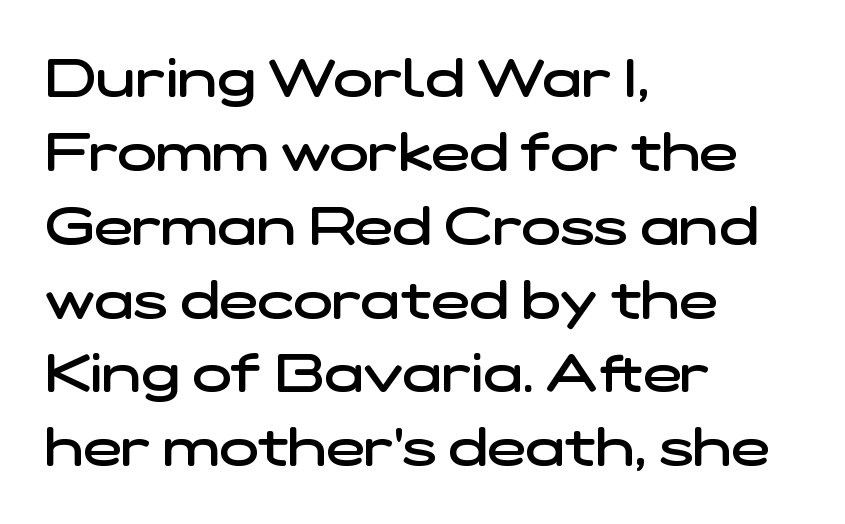
The image shows 52 px semibold, wide sans-serif type; set left-aligned, normal line spacing (1.42x), normal letter spacing, not underlined; low stroke contrast and a medium x-height.
